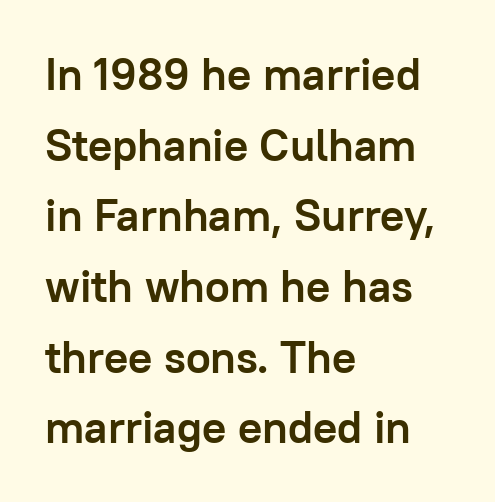
The space beneath each line is pristine and unruled. Horizontally, the lines are justified to the leading edge only. The passage shown is emphatically bold. Notice how the stems are strictly vertical — no italics here. Proportional: the letters do not fall into vertical columns.
